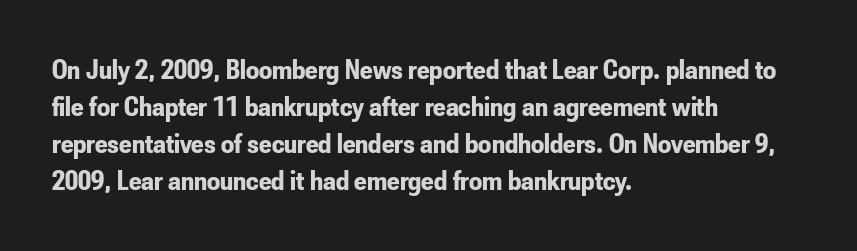
The image shows 29 px bold, condensed sans-serif type, upright; set left-aligned, normal line spacing (1.28x), normal letter spacing, not underlined; low stroke contrast and a small x-height.
